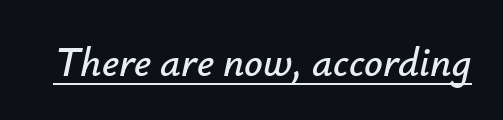
The image shows 41 px text type, italic (leaning right); set normal letter spacing, underlined; low stroke contrast and a small x-height.
